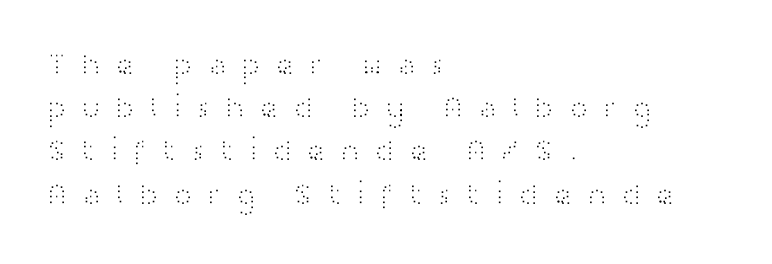
Q: Is the text bold? A: No.
Q: Is the text italic (slanted)? A: No, it is upright.
Q: Is the typeface a serif or a sans-serif typeface? A: Sans-serif.
Q: Is the text underlined? A: No.
Q: How is the paragraph aligned? A: Left-aligned.
Q: Is the spacing between letters normal or unusually wide? A: Unusually wide.
Q: Is the spacing between lines tight, normal or loose? A: Normal.
Q: Width (condensed, normal, or wide)? A: Wide.
Q: Stroke contrast? A: High.
Q: x-height? A: Medium.
Q: Monospaced? A: No.
